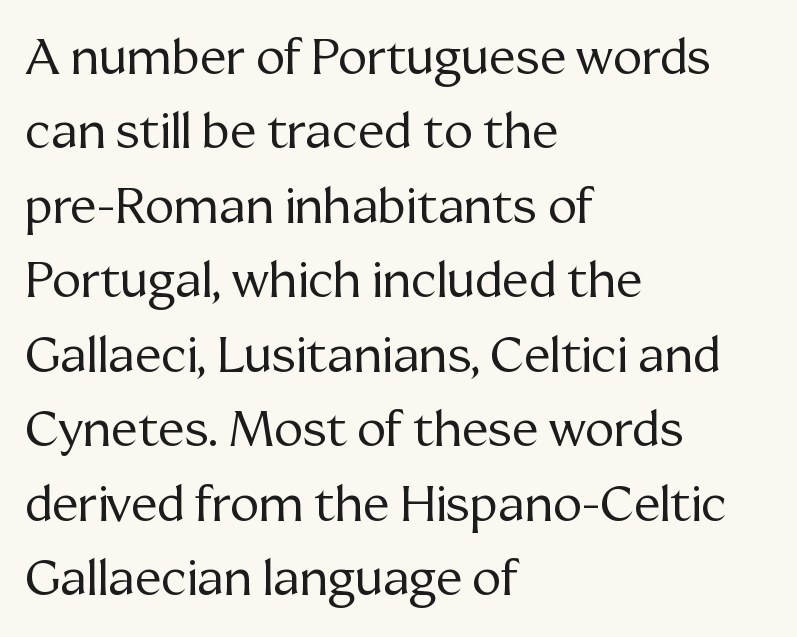
Q: Is the text bold? A: No.
Q: Is the text italic (slanted)? A: No, it is upright.
Q: Is the typeface a serif or a sans-serif typeface? A: Serif.
Q: Is the text underlined? A: No.
Q: How is the paragraph aligned? A: Left-aligned.
Q: Is the spacing between letters normal or unusually wide? A: Normal.
Q: Is the spacing between lines tight, normal or loose? A: Normal.
Q: Width (condensed, normal, or wide)? A: Normal.
Q: Stroke contrast? A: Medium.
Q: x-height? A: Medium.
Q: Monospaced? A: No.
